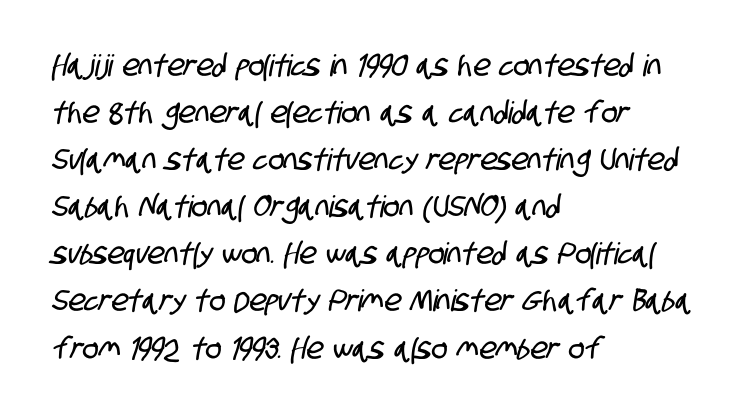
Check where the strokes stop: nothing finishes them off — pure sans. Successive baselines arrive at the customary interval. These lines are rendered in a variable-pitch font. You could call the tracking neutral — neither tight nor loose.
